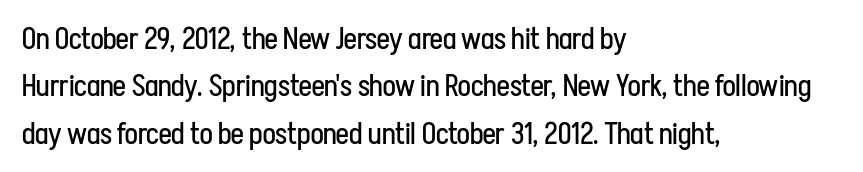
{"serif": "no", "italic": "no", "bold": "no", "weight": "regular", "width": "condensed", "stroke_contrast": "low", "x_height": "medium", "monospaced": "no", "underline": "no", "align": "left", "line_spacing": "normal", "line_spacing_ratio": 1.58, "letter_spacing": "normal", "letter_spacing_em": 0.0, "glyph_px": 30}
